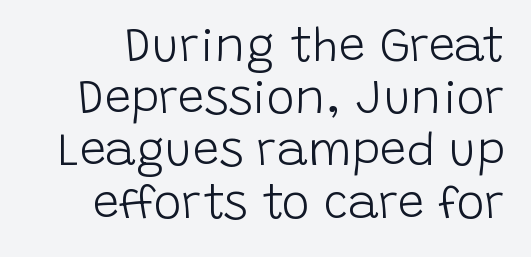
These glyphs show unthickened strokes, regular width or finer. Observe the ordinary spacing: letters are neighbours, not strangers. Ascenders rise straight up at ninety degrees. The characters display no serif detailing; their extremities are plain. What's the leading like? Squeezed, with rows nearly overlapping. Anything drawn beneath the words? Only blank space.
